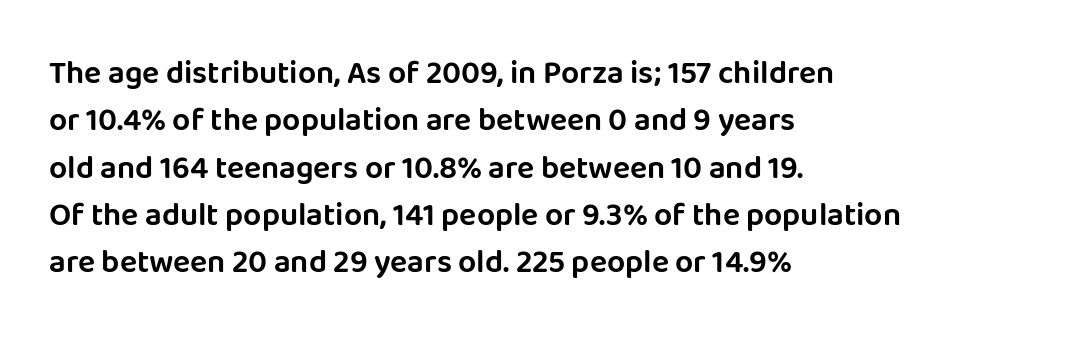
The image shows 32 px sans-serif type, upright; set left-aligned, normal line spacing (1.48x), normal letter spacing, not underlined; low stroke contrast and a large x-height.
